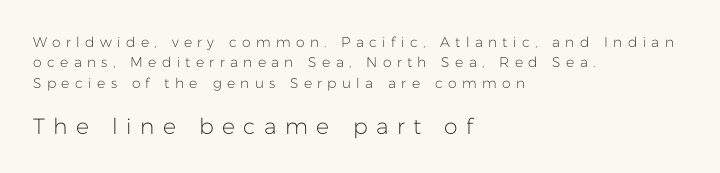
Q: Is the text bold? A: No.
Q: Is the text italic (slanted)? A: No, it is upright.
Q: Is the text underlined? A: No.
Q: How is the paragraph aligned? A: Left-aligned.
Q: Is the spacing between letters normal or unusually wide? A: Unusually wide.
Q: Is the spacing between lines tight, normal or loose? A: Normal.
Q: Which block of text is set in a larger size, the first (top) or the second (bottom)? A: The second (bottom) one.
